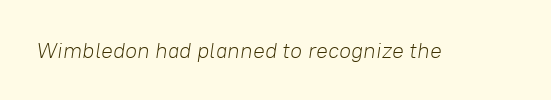
{"italic": "yes", "lean": "right", "slant_degrees": 8, "bold": "no", "underline": "no", "letter_spacing": "normal", "letter_spacing_em": 0.0, "glyph_px": 22}
